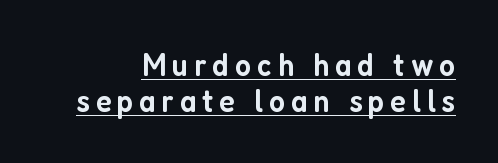
The image shows 33 px semibold, condensed sans-serif type, upright; set tight line spacing (1.08x), underlined; low stroke contrast and a medium x-height.
